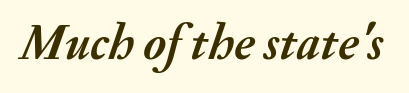
The image shows 50 px semibold type, italic (leaning right); set normal letter spacing, not underlined; medium stroke contrast and a small x-height.
